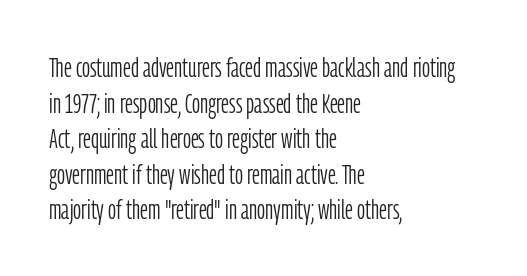
Q: Is the text bold? A: No.
Q: Is the text italic (slanted)? A: No, it is upright.
Q: Is the typeface a serif or a sans-serif typeface? A: Sans-serif.
Q: Is the text underlined? A: No.
Q: How is the paragraph aligned? A: Left-aligned.
Q: Is the spacing between letters normal or unusually wide? A: Normal.
Q: Is the spacing between lines tight, normal or loose? A: Normal.
Q: Width (condensed, normal, or wide)? A: Condensed.
Q: Stroke contrast? A: Low.
Q: x-height? A: Medium.
Q: Monospaced? A: No.
